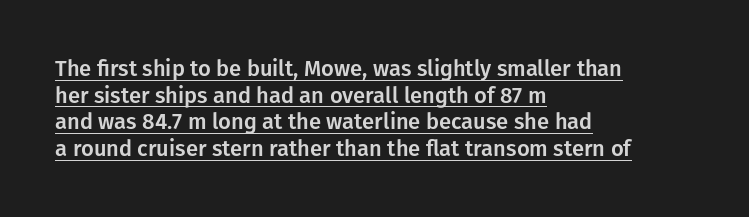
The image shows 22 px text type, upright; set left-aligned, line spacing 1.21x, normal letter spacing, underlined.
